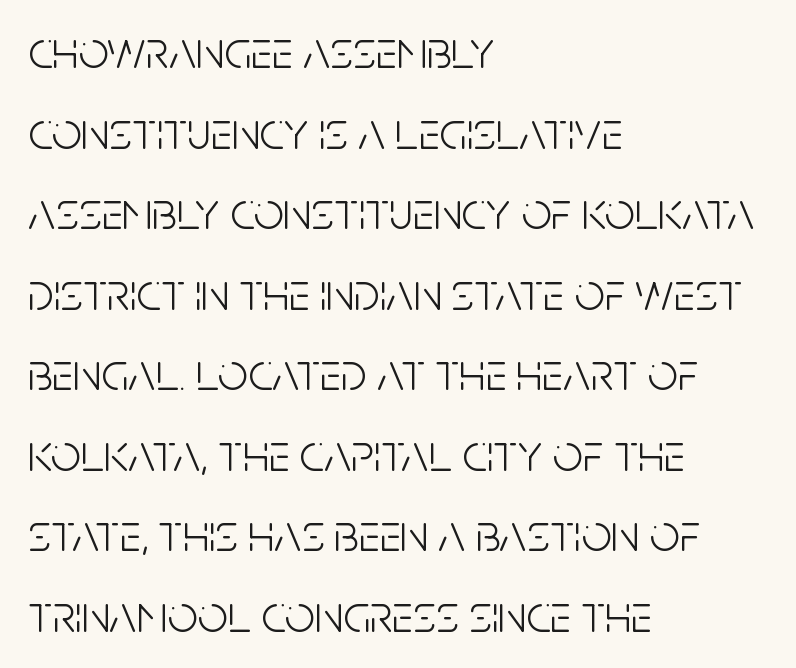
{"serif": "no", "italic": "no", "bold": "no", "weight": "light", "width": "condensed", "stroke_contrast": "low", "x_height": "large", "monospaced": "no", "underline": "no", "align": "left", "line_spacing": "normal", "line_spacing_ratio": 1.52, "letter_spacing": "normal", "letter_spacing_em": 0.0, "glyph_px": 53}
